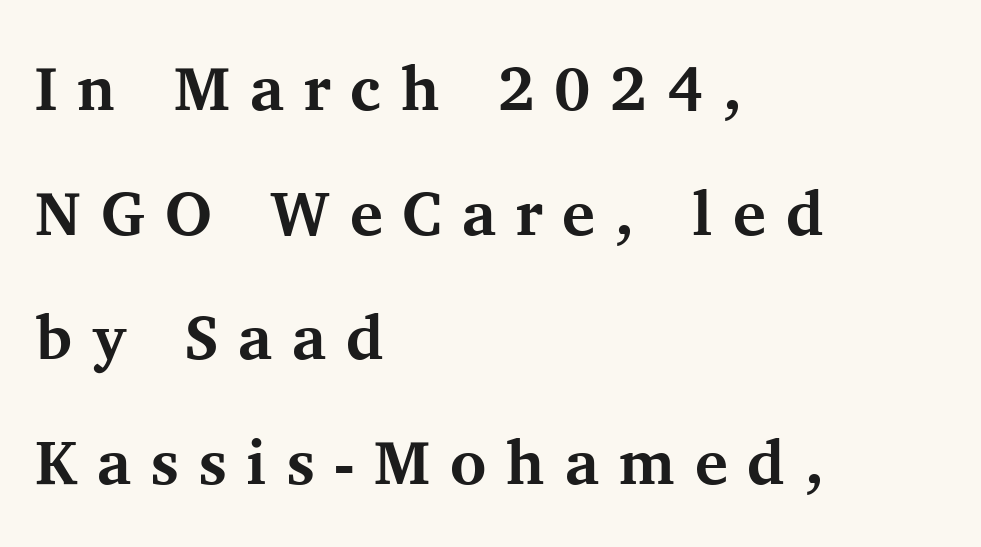
Q: Is the text bold? A: Yes.
Q: Is the text italic (slanted)? A: No, it is upright.
Q: Is the typeface a serif or a sans-serif typeface? A: Serif.
Q: Is the text underlined? A: No.
Q: How is the paragraph aligned? A: Left-aligned.
Q: Is the spacing between letters normal or unusually wide? A: Unusually wide.
Q: Is the spacing between lines tight, normal or loose? A: Loose.
Q: Width (condensed, normal, or wide)? A: Normal.
Q: Stroke contrast? A: Medium.
Q: x-height? A: Medium.
Q: Monospaced? A: No.
